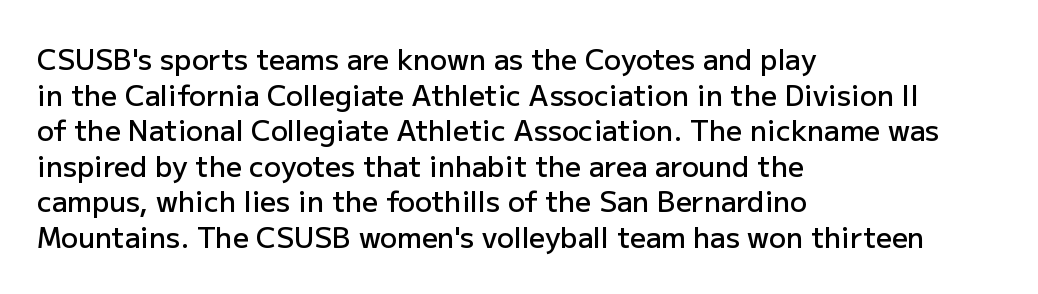
Q: Is the text bold? A: Semi-bold.
Q: Is the text italic (slanted)? A: No, it is upright.
Q: Is the typeface a serif or a sans-serif typeface? A: Sans-serif.
Q: Is the text underlined? A: No.
Q: How is the paragraph aligned? A: Left-aligned.
Q: Is the spacing between letters normal or unusually wide? A: Normal.
Q: Is the spacing between lines tight, normal or loose? A: Normal.
Q: Width (condensed, normal, or wide)? A: Normal.
Q: Stroke contrast? A: Low.
Q: x-height? A: Medium.
Q: Monospaced? A: No.
